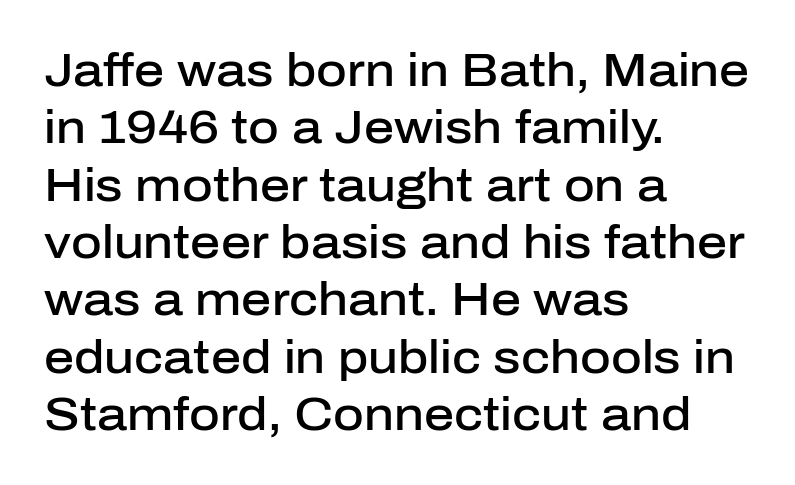
These lines are rendered in a variable-pitch font. Every letter is mildly thick-stroked: semibold rather than bold. A student would call this left alignment; a typographer would say flush left, rag right. This sample uses plain, unmodified letter spacing.
